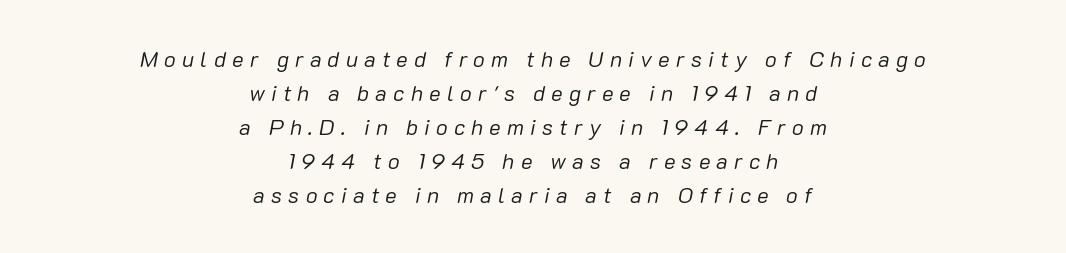
Is there much room between lines? A standard amount, neither cramped nor airy. Letters have the restrained weight of plain body copy at most. The setting favours the middle, as headings and verse often do. Inter-character spacing is expanded well beyond the font's built-in metrics. This is oblique type, the kind used for emphasis or titles.
